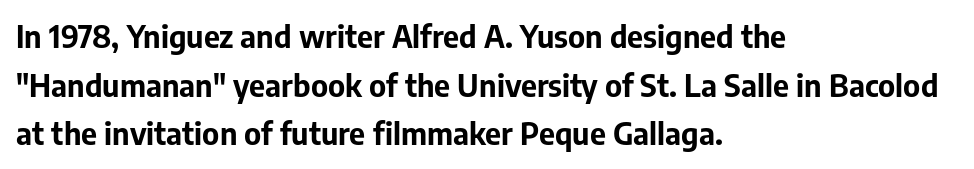
{"serif": "no", "italic": "no", "bold": "yes", "weight": "bold", "width": "normal", "stroke_contrast": "low", "x_height": "medium", "monospaced": "no", "underline": "no", "align": "left", "line_spacing": "normal", "line_spacing_ratio": 1.57, "letter_spacing": "normal", "letter_spacing_em": 0.0, "glyph_px": 31}
